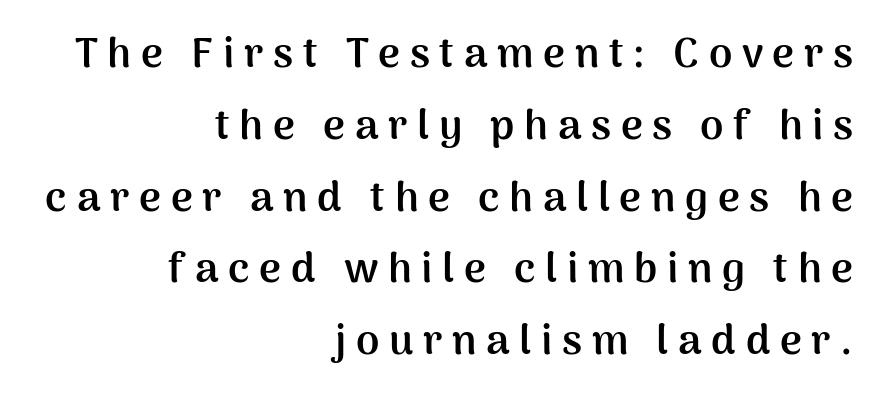
Q: Is the text bold? A: Yes.
Q: Is the text italic (slanted)? A: No, it is upright.
Q: Is the typeface a serif or a sans-serif typeface? A: Sans-serif.
Q: Is the text underlined? A: No.
Q: How is the paragraph aligned? A: Right-aligned.
Q: Is the spacing between letters normal or unusually wide? A: Unusually wide.
Q: Width (condensed, normal, or wide)? A: Normal.
Q: Stroke contrast? A: Medium.
Q: x-height? A: Medium.
Q: Monospaced? A: No.
